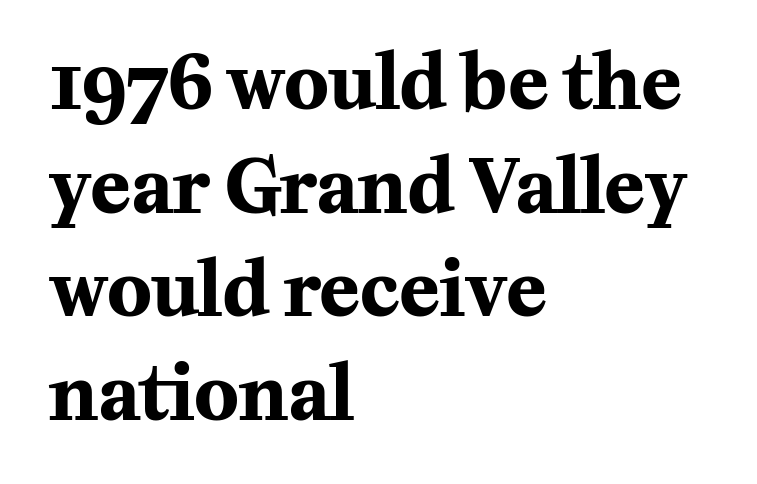
{"serif": "yes", "italic": "no", "bold": "yes", "weight": "bold", "width": "normal", "stroke_contrast": "medium", "x_height": "medium", "monospaced": "no", "underline": "no", "align": "left", "line_spacing": "normal", "line_spacing_ratio": 1.4, "letter_spacing": "normal", "letter_spacing_em": 0.0, "glyph_px": 74}
